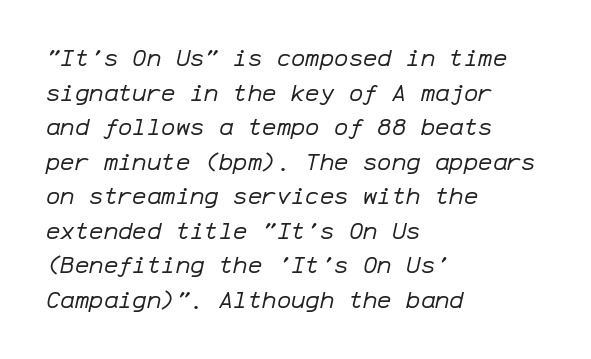
The image shows 24 px text type, italic (leaning right); set left-aligned, normal line spacing (1.44x), normal letter spacing, not underlined.
